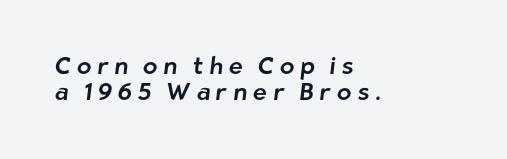
In terms of leading, this rendering errs on the cramped side. Glance below the letters and you will spot only blank space. Loose tracking; the words dissolve into strings of separated letters. Line beginnings align vertically; line endings do not.
